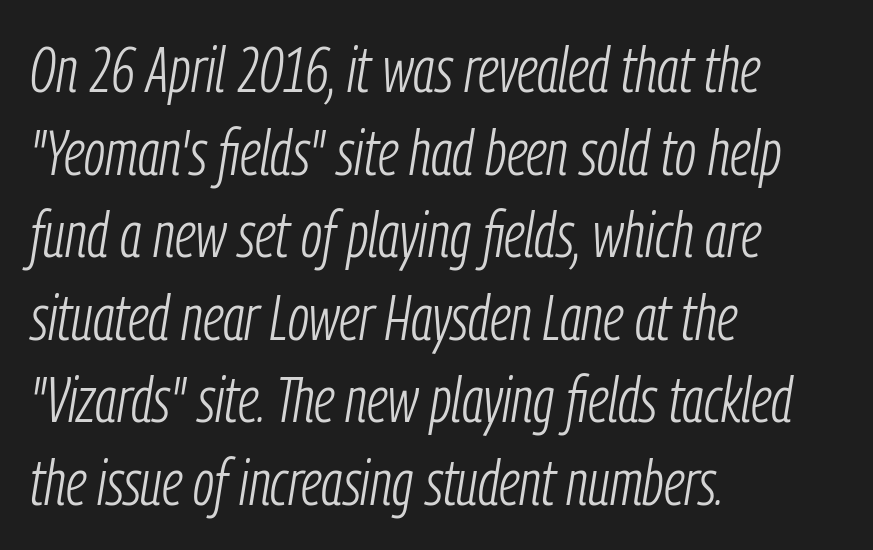
Is the type heavy? It reads as light-to-regular instead. The text block is weighted toward the left margin, trailing off unevenly rightward. The area under the type is left untouched. Italic? Definitely — the glyphs are oblique. Vertically, the passage feels balanced, rows spaced as you'd expect.
